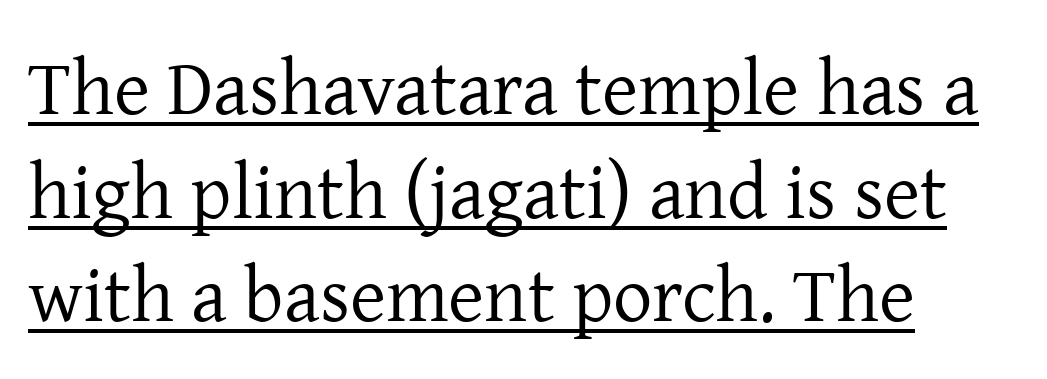
Q: Is the text bold? A: No.
Q: Is the text italic (slanted)? A: No, it is upright.
Q: Is the typeface a serif or a sans-serif typeface? A: Serif.
Q: Is the text underlined? A: Yes.
Q: How is the paragraph aligned? A: Left-aligned.
Q: Is the spacing between letters normal or unusually wide? A: Normal.
Q: Is the spacing between lines tight, normal or loose? A: Normal.
Q: Width (condensed, normal, or wide)? A: Normal.
Q: Stroke contrast? A: Low.
Q: x-height? A: Medium.
Q: Monospaced? A: No.
